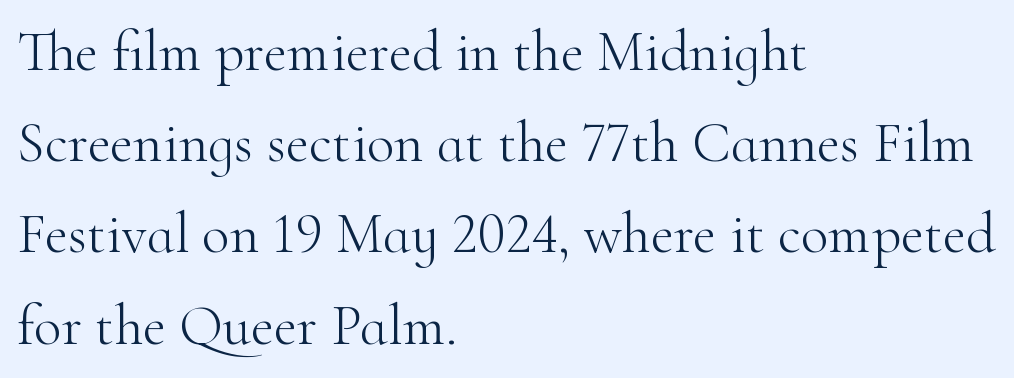
Q: Is the text bold? A: No.
Q: Is the text italic (slanted)? A: No, it is upright.
Q: Is the typeface a serif or a sans-serif typeface? A: Serif.
Q: Is the text underlined? A: No.
Q: How is the paragraph aligned? A: Left-aligned.
Q: Is the spacing between letters normal or unusually wide? A: Normal.
Q: Is the spacing between lines tight, normal or loose? A: Normal.
Q: Width (condensed, normal, or wide)? A: Normal.
Q: Stroke contrast? A: High.
Q: x-height? A: Small.
Q: Monospaced? A: No.
